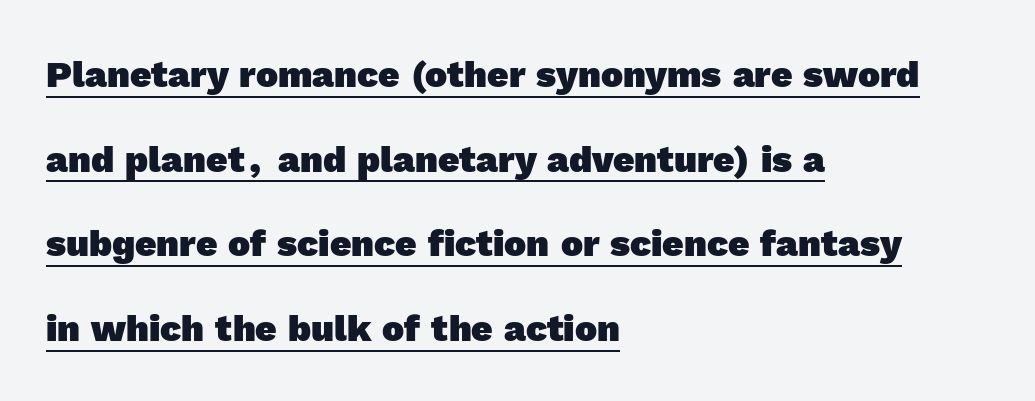
The image shows 37 px heavy sans-serif type; set left-aligned, loose line spacing (2.29x), normal letter spacing, underlined; a medium x-height.
